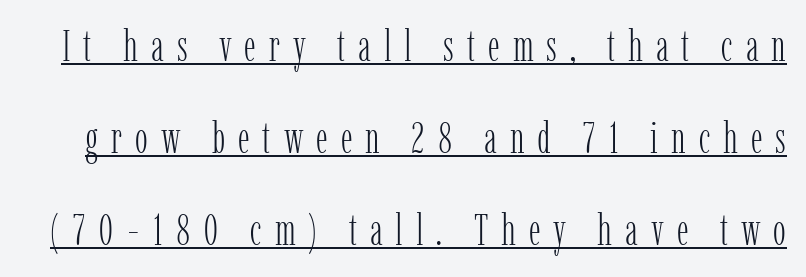
{"serif": "yes", "italic": "no", "bold": "no", "weight": "light", "width": "condensed", "stroke_contrast": "low", "x_height": "medium", "monospaced": "no", "underline": "yes", "line_spacing": "loose", "line_spacing_ratio": 2.14, "letter_spacing": "wide", "letter_spacing_em": 0.3, "glyph_px": 43}
